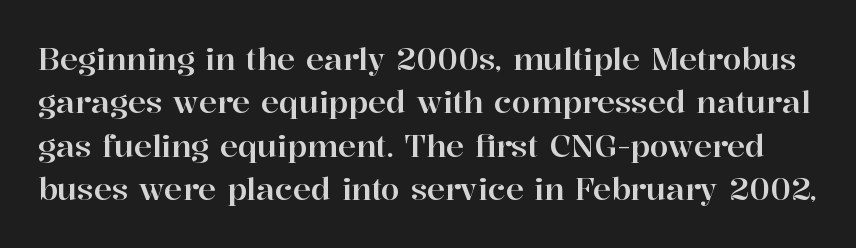
Q: Is the text italic (slanted)? A: No, it is upright.
Q: Is the typeface a serif or a sans-serif typeface? A: Serif.
Q: Is the text underlined? A: No.
Q: Is the spacing between letters normal or unusually wide? A: Normal.
Q: Is the spacing between lines tight, normal or loose? A: Normal.
Q: Width (condensed, normal, or wide)? A: Normal.
Q: Stroke contrast? A: High.
Q: x-height? A: Medium.
Q: Monospaced? A: No.
